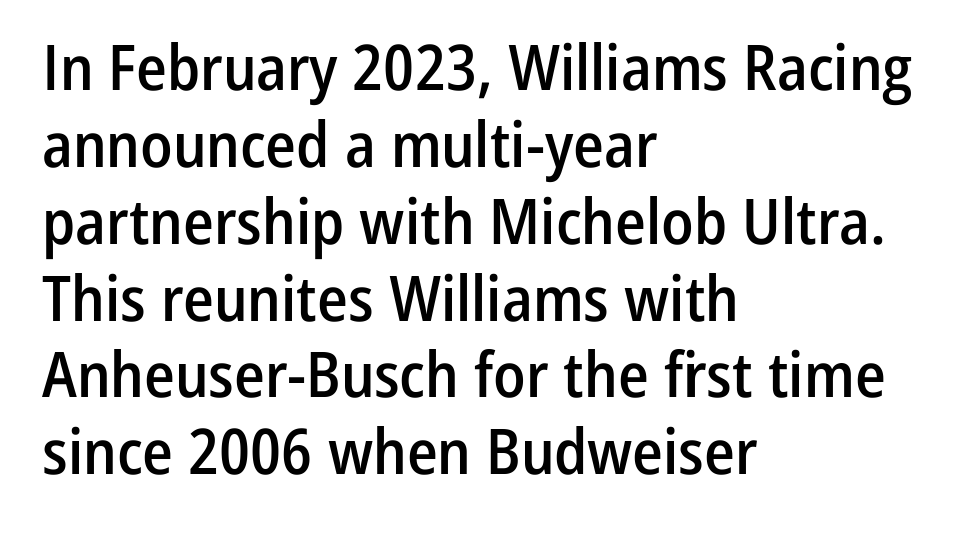
Each letter keeps its own natural width here, so spacing adapts to shape. Look at the stroke-to-counter ratio: somewhat heavy, a semibold. No word sits above an underline. The passage shown is typeset with a sans-serif family.
